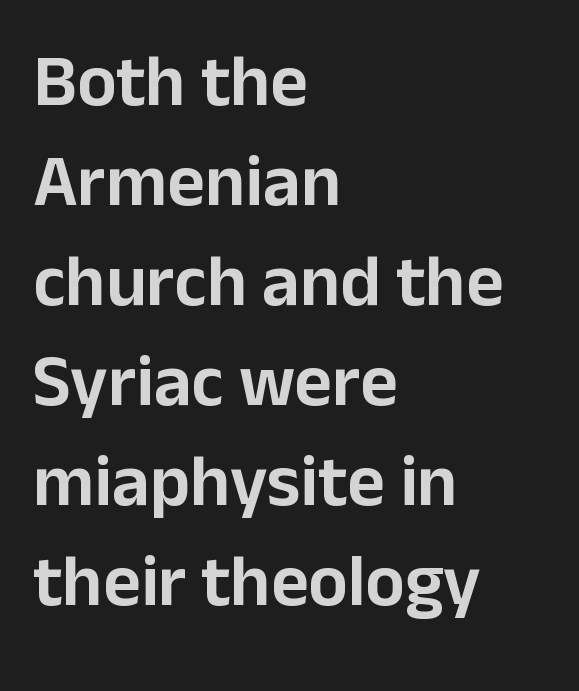
{"serif": "no", "italic": "no", "width": "normal", "stroke_contrast": "low", "x_height": "medium", "monospaced": "no", "underline": "no", "align": "left", "line_spacing": "normal", "line_spacing_ratio": 1.37, "letter_spacing": "normal", "letter_spacing_em": 0.0, "glyph_px": 73}
